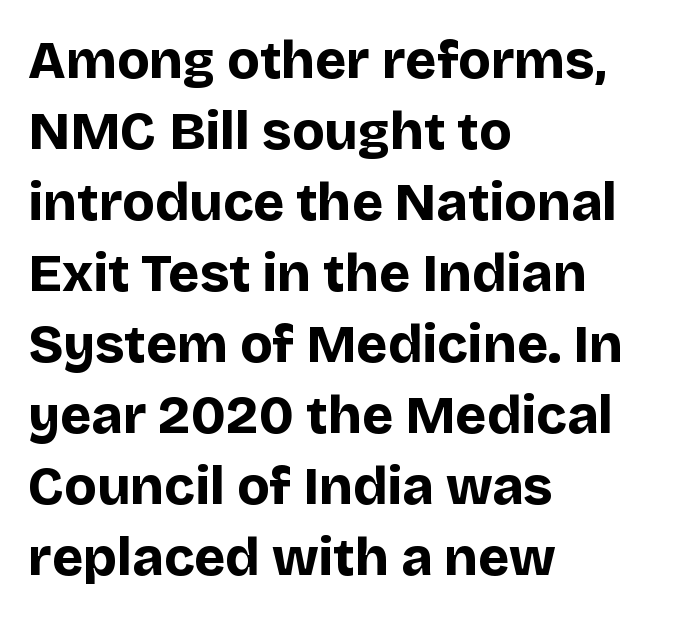
All the whitespace from short lines collects on the right. Line spacing here is normal. The passage shown is typed in a proportional face where columns would drift. Does the weight exceed regular? Yes, all the way to bold. Any mark beneath the type? The region is blank.
